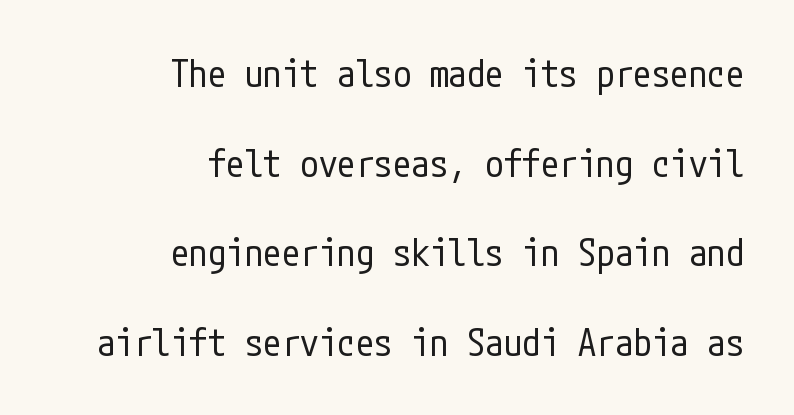
Q: Is the text bold? A: No.
Q: Is the text italic (slanted)? A: No, it is upright.
Q: Is the typeface a serif or a sans-serif typeface? A: Sans-serif.
Q: Is the text underlined? A: No.
Q: How is the paragraph aligned? A: Right-aligned.
Q: Is the spacing between letters normal or unusually wide? A: Normal.
Q: Is the spacing between lines tight, normal or loose? A: Loose.
Q: Width (condensed, normal, or wide)? A: Condensed.
Q: Stroke contrast? A: Low.
Q: x-height? A: Medium.
